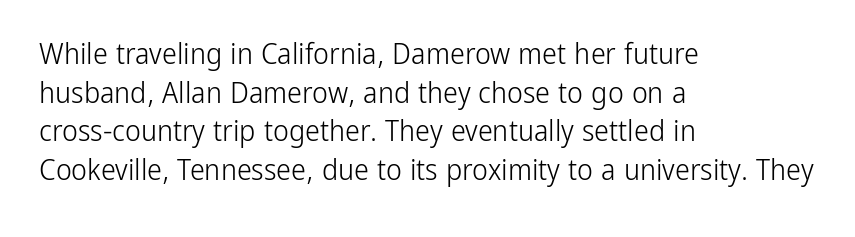
{"serif": "no", "italic": "no", "bold": "no", "weight": "light", "width": "condensed", "stroke_contrast": "low", "x_height": "medium", "monospaced": "no", "underline": "no", "align": "left", "line_spacing": "normal", "line_spacing_ratio": 1.29, "letter_spacing": "normal", "letter_spacing_em": 0.0, "glyph_px": 30}
